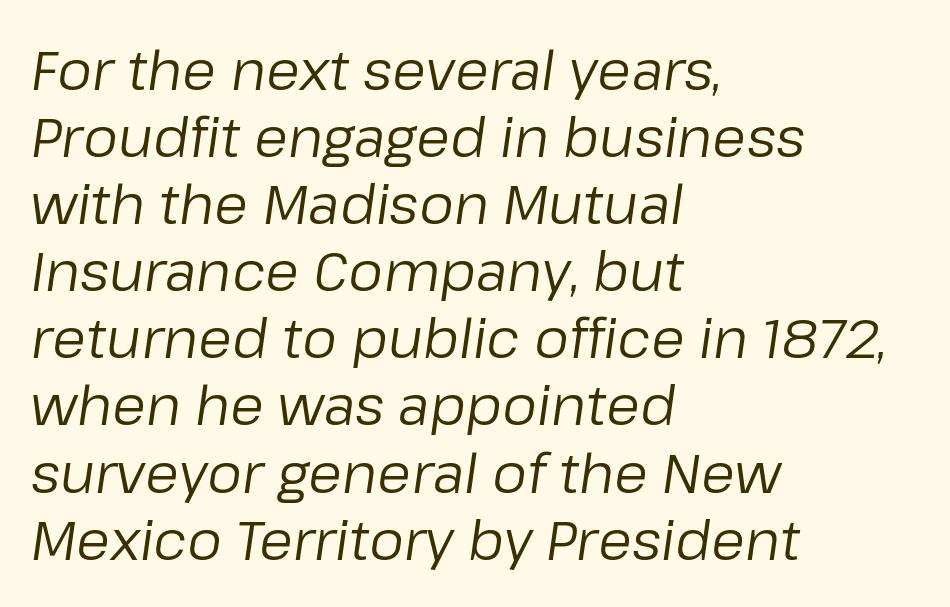
The image shows 55 px regular-weight type, italic (leaning right); set left-aligned, line spacing 1.22x, normal letter spacing, not underlined; low stroke contrast and a medium x-height.
